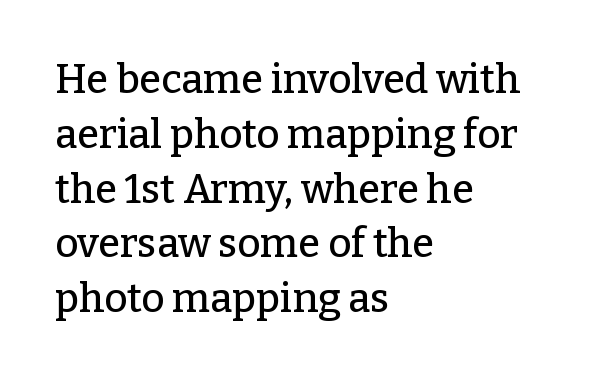
The image shows 40 px serif type, upright; set left-aligned, normal line spacing (1.37x), normal letter spacing, not underlined; low stroke contrast and a medium x-height.
